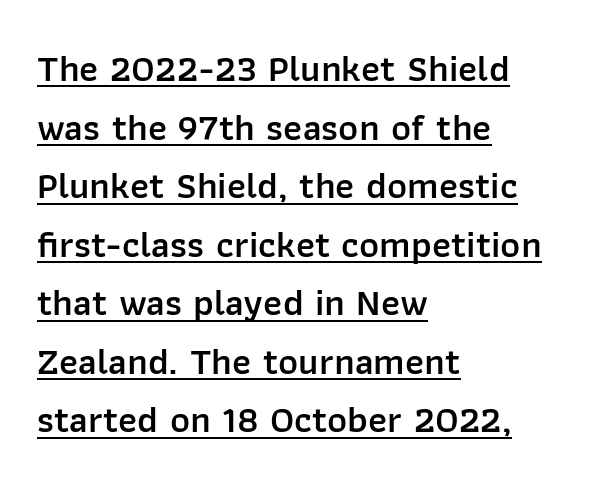
Q: Is the text bold? A: Semi-bold.
Q: Is the text italic (slanted)? A: No, it is upright.
Q: Is the typeface a serif or a sans-serif typeface? A: Sans-serif.
Q: Is the text underlined? A: Yes.
Q: How is the paragraph aligned? A: Left-aligned.
Q: Is the spacing between letters normal or unusually wide? A: Normal.
Q: Is the spacing between lines tight, normal or loose? A: Normal.
Q: Width (condensed, normal, or wide)? A: Normal.
Q: Stroke contrast? A: Low.
Q: x-height? A: Medium.
Q: Monospaced? A: No.
